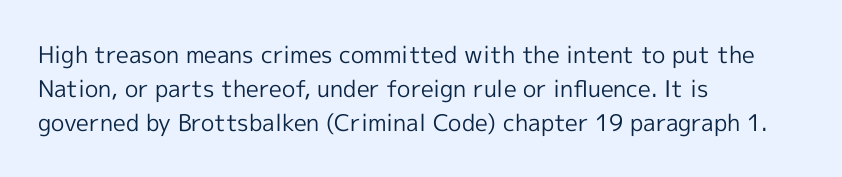
Q: Is the text bold? A: No.
Q: Is the text italic (slanted)? A: No, it is upright.
Q: Is the text underlined? A: No.
Q: How is the paragraph aligned? A: Left-aligned.
Q: Is the spacing between letters normal or unusually wide? A: Normal.
Q: Is the spacing between lines tight, normal or loose? A: Normal.
